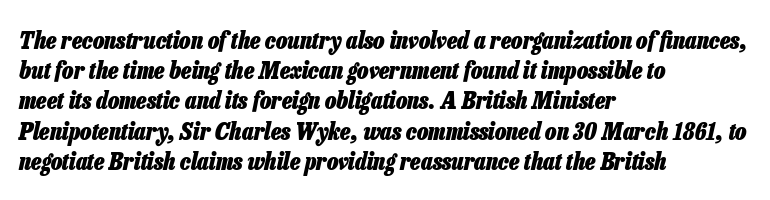
Q: Is the text bold? A: Yes.
Q: Is the text italic (slanted)? A: Yes, it leans right by about 13 degrees.
Q: Is the text underlined? A: No.
Q: How is the paragraph aligned? A: Left-aligned.
Q: Is the spacing between letters normal or unusually wide? A: Normal.
Q: Is the spacing between lines tight, normal or loose? A: Normal.
